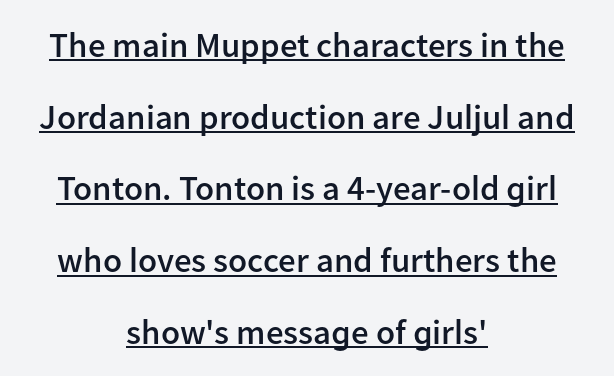
{"serif": "no", "italic": "no", "bold": "semi", "weight": "semibold", "width": "normal", "stroke_contrast": "low", "x_height": "medium", "monospaced": "no", "underline": "yes", "align": "center", "line_spacing": "loose", "line_spacing_ratio": 2.05, "letter_spacing": "normal", "letter_spacing_em": 0.0, "glyph_px": 35}
